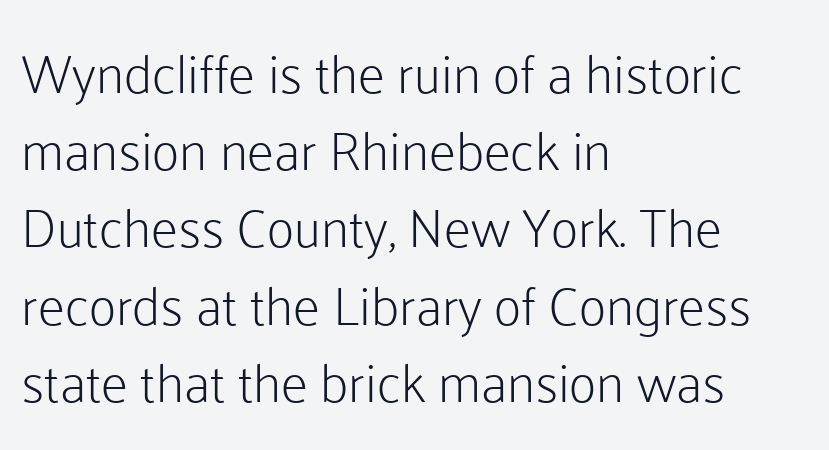
The cut favours lightness, reaching ordinary text weight at its darkest. Each letter's strokes conclude bluntly, with no projecting serifs. No extra tracking has been applied to these lines. Varying glyph widths throughout — classic text-font behaviour. These lines stack with their left ends in a neat column. Is there much room between lines? A standard amount, neither cramped nor airy.
